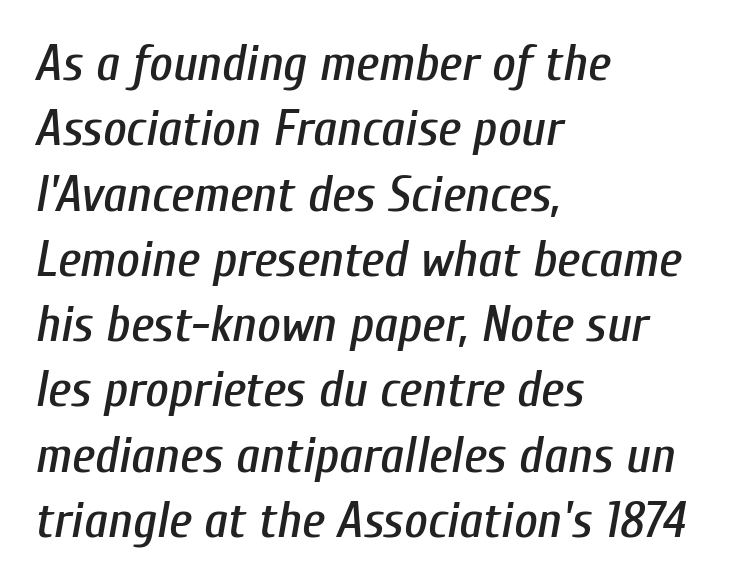
Q: Is the text italic (slanted)? A: Yes, it leans right by about 10 degrees.
Q: Is the text underlined? A: No.
Q: How is the paragraph aligned? A: Left-aligned.
Q: Is the spacing between letters normal or unusually wide? A: Normal.
Q: Is the spacing between lines tight, normal or loose? A: Normal.
Q: Width (condensed, normal, or wide)? A: Condensed.
Q: Stroke contrast? A: Low.
Q: x-height? A: Medium.
Q: Monospaced? A: No.
